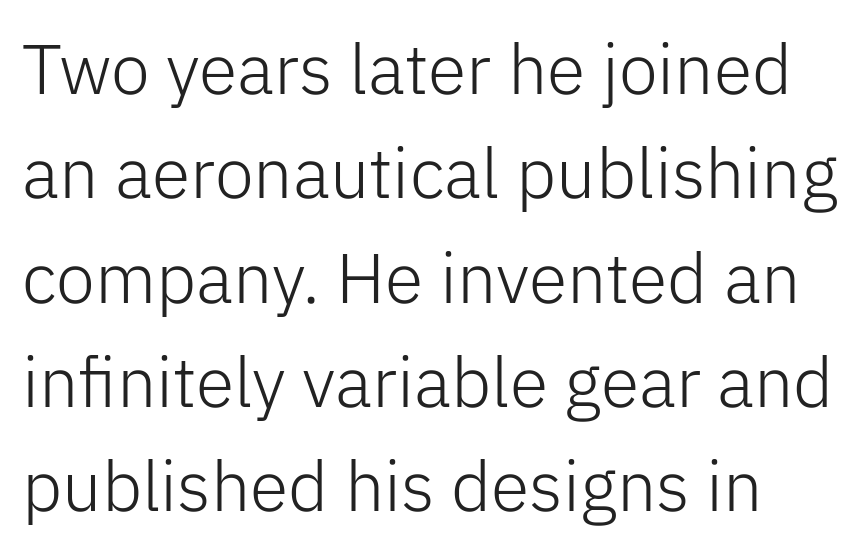
{"serif": "no", "italic": "no", "bold": "no", "weight": "light", "width": "normal", "stroke_contrast": "low", "x_height": "medium", "monospaced": "no", "underline": "no", "line_spacing": "normal", "line_spacing_ratio": 1.49, "letter_spacing": "normal", "letter_spacing_em": 0.0, "glyph_px": 70}
